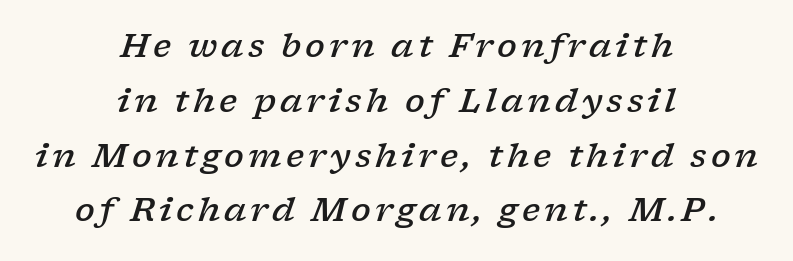
Q: Is the text bold? A: Semi-bold.
Q: Is the text italic (slanted)? A: Yes, it leans right by about 17 degrees.
Q: Is the typeface a serif or a sans-serif typeface? A: Serif.
Q: Is the text underlined? A: No.
Q: How is the paragraph aligned? A: Centered.
Q: Is the spacing between lines tight, normal or loose? A: Normal.
Q: Width (condensed, normal, or wide)? A: Wide.
Q: Stroke contrast? A: Low.
Q: x-height? A: Medium.
Q: Monospaced? A: No.
